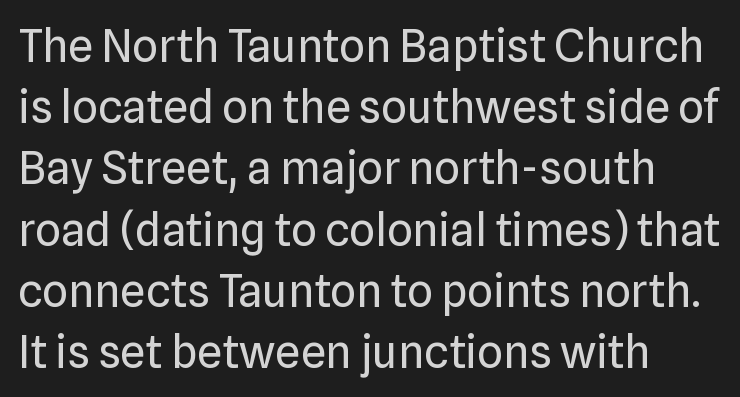
{"serif": "no", "italic": "no", "bold": "no", "weight": "regular", "width": "normal", "stroke_contrast": "low", "x_height": "medium", "monospaced": "no", "underline": "no", "align": "left", "line_spacing": "normal", "line_spacing_ratio": 1.36, "letter_spacing": "normal", "letter_spacing_em": 0.0, "glyph_px": 45}
